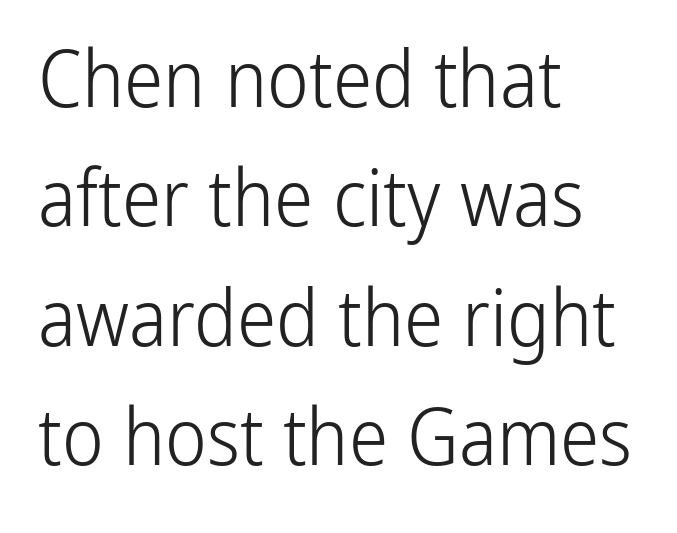
{"serif": "no", "italic": "no", "bold": "no", "weight": "light", "width": "condensed", "stroke_contrast": "low", "x_height": "medium", "monospaced": "no", "underline": "no", "align": "left", "line_spacing": "normal", "line_spacing_ratio": 1.51, "letter_spacing": "normal", "letter_spacing_em": 0.0, "glyph_px": 79}
